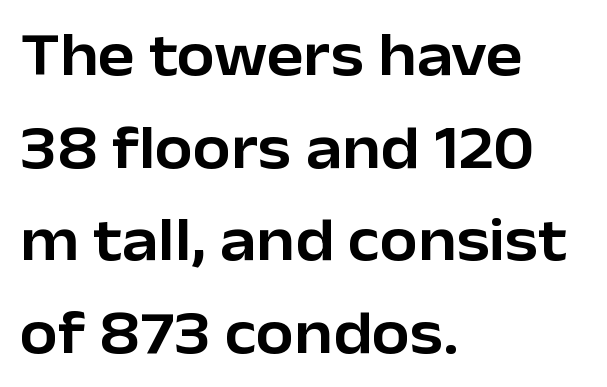
Think of a printed novel: that variable character pitch is what you see here. Each letter's strokes conclude bluntly, with no projecting serifs. Glyph-to-glyph distance matches everyday printed text. The compositor pushed each line to the left boundary.
